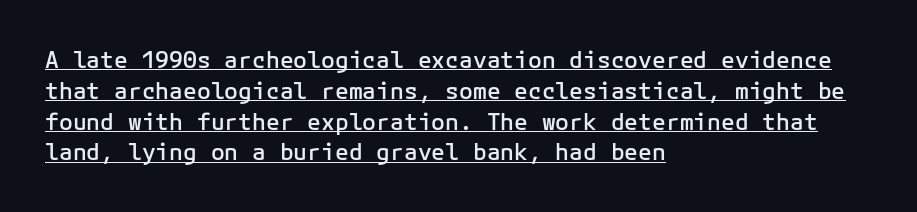
{"italic": "no", "bold": "semi", "underline": "yes", "align": "left", "line_spacing": "normal", "line_spacing_ratio": 1.34, "letter_spacing": "normal", "letter_spacing_em": 0.0, "glyph_px": 23}
